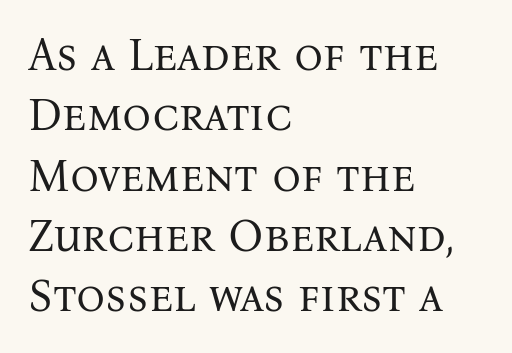
The image shows 45 px regular-weight serif type, upright; set left-aligned, normal line spacing (1.34x), normal letter spacing, not underlined; medium stroke contrast and a medium x-height.
